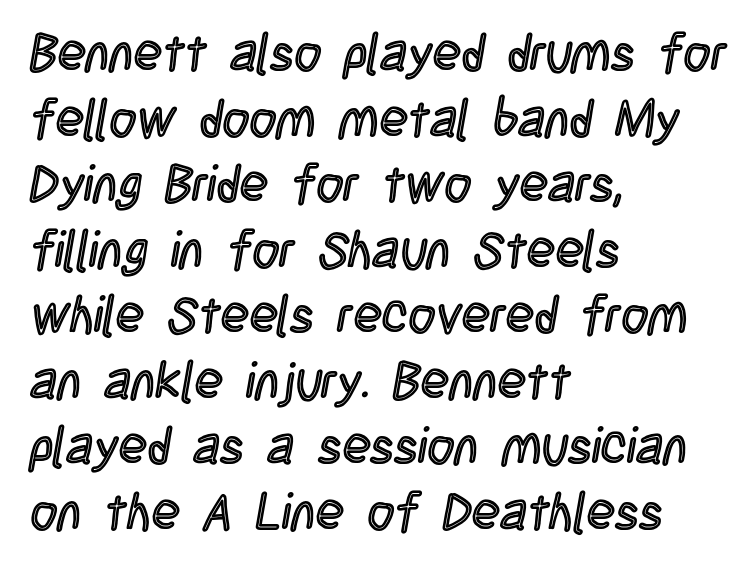
The image shows 52 px condensed type; set left-aligned, normal line spacing (1.26x), normal letter spacing, not underlined; a large x-height.
